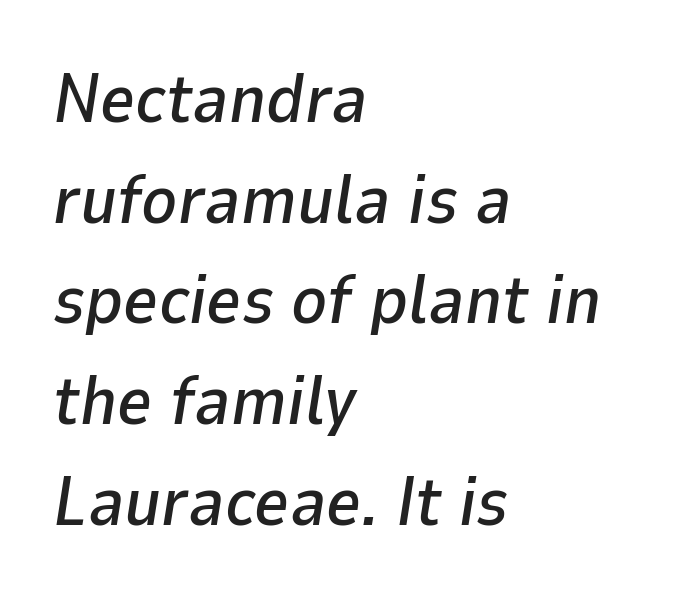
One-word summary of the alignment: left. Looks like regular typesetting: each glyph gets only the width it needs. Nothing unusual about the tracking: characters are spaced as the font intends. Anything drawn beneath the words? Only blank space. Students, observe: this is what conventionally led text looks like.
